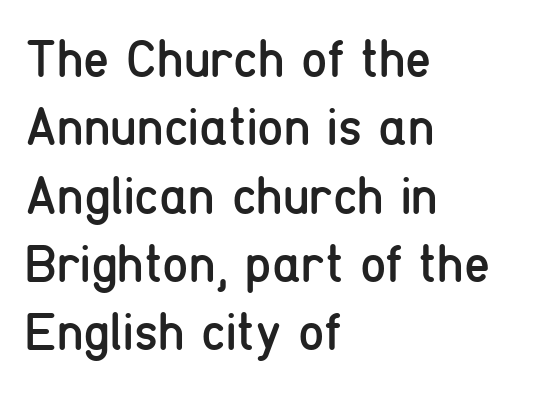
The image shows 53 px regular-weight, condensed sans-serif type, upright; set left-aligned, normal line spacing (1.29x), normal letter spacing, not underlined; low stroke contrast and a medium x-height.
